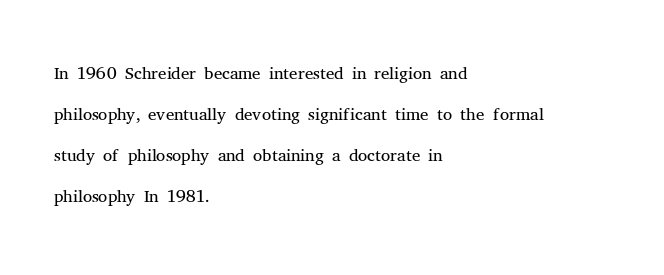
The image shows 26 px text type, upright; set left-aligned, normal line spacing (1.58x), normal letter spacing, not underlined.
